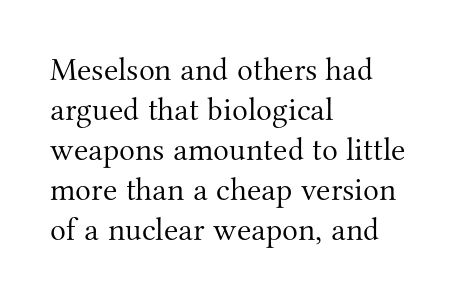
Weight: regular or lighter. Nobody touched the tracking dial on this one. Looks like regular typesetting: each glyph gets only the width it needs. Posture: straight, roman, zero tilt.
